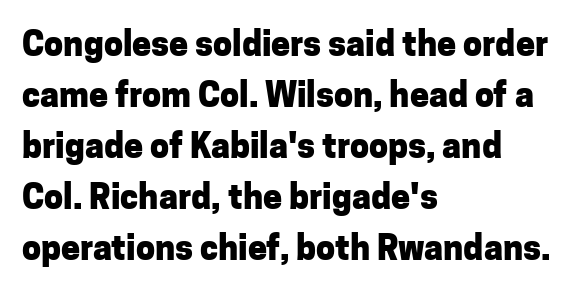
Q: Is the text bold? A: Yes.
Q: Is the text italic (slanted)? A: No, it is upright.
Q: Is the typeface a serif or a sans-serif typeface? A: Sans-serif.
Q: Is the text underlined? A: No.
Q: How is the paragraph aligned? A: Left-aligned.
Q: Is the spacing between letters normal or unusually wide? A: Normal.
Q: Is the spacing between lines tight, normal or loose? A: Normal.
Q: Width (condensed, normal, or wide)? A: Normal.
Q: Stroke contrast? A: Low.
Q: x-height? A: Medium.
Q: Monospaced? A: No.
